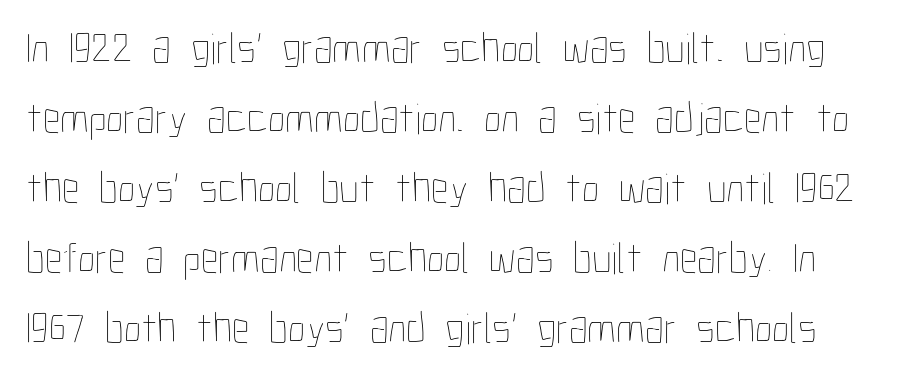
The letters stand straight up with perfectly vertical stems. Letters rest on an invisible, unmarked baseline. The cut favours lightness, reaching ordinary text weight at its darkest. These lines sit exactly where default settings would place them. Do the characters align in a grid? No, the font is proportional.
